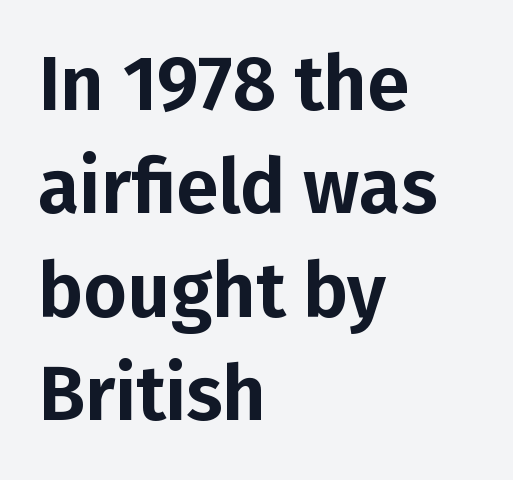
{"serif": "no", "italic": "no", "width": "normal", "stroke_contrast": "low", "x_height": "medium", "monospaced": "no", "underline": "no", "align": "left", "line_spacing": "normal", "line_spacing_ratio": 1.36, "letter_spacing": "normal", "letter_spacing_em": 0.0, "glyph_px": 76}
